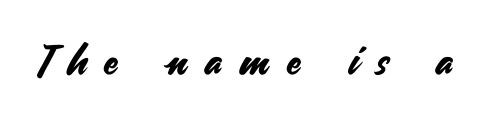
{"serif": "no", "width": "normal", "stroke_contrast": "medium", "x_height": "small", "monospaced": "no", "underline": "no", "letter_spacing": "wide", "letter_spacing_em": 0.43, "glyph_px": 41}
